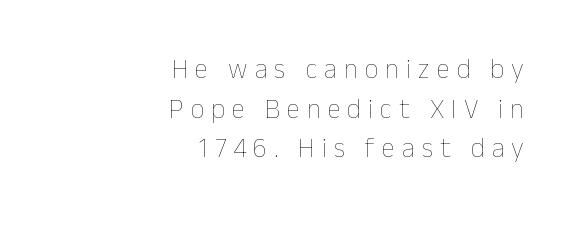
The lettering stays uniformly vertical, giving the passage a roman look. Only glyphs here, with clear space below each row. Where is the straight margin? On the right. The letters are spread apart with noticeably loose tracking.
